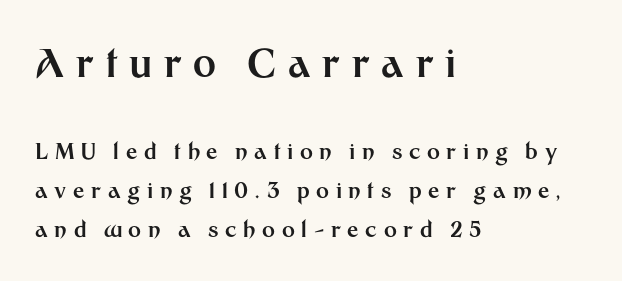
Q: Is the text bold? A: Yes.
Q: Is the text italic (slanted)? A: No, it is upright.
Q: Is the typeface a serif or a sans-serif typeface? A: Sans-serif.
Q: Is the text underlined? A: No.
Q: How is the paragraph aligned? A: Left-aligned.
Q: Is the spacing between letters normal or unusually wide? A: Unusually wide.
Q: Which block of text is set in a larger size, the first (top) or the second (bottom)? A: The first (top) one.
Q: Width (condensed, normal, or wide)? A: Normal.
Q: Stroke contrast? A: Medium.
Q: x-height? A: Medium.
Q: Monospaced? A: No.
